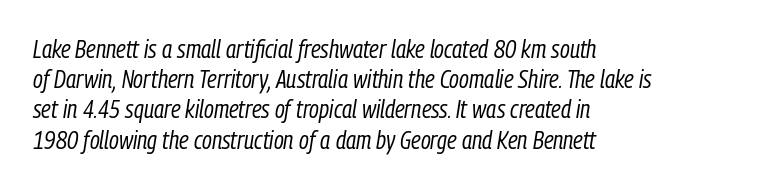
{"italic": "yes", "lean": "right", "slant_degrees": 9, "bold": "no", "underline": "no", "align": "left", "line_spacing_ratio": 1.21, "letter_spacing": "normal", "letter_spacing_em": 0.0, "glyph_px": 25}
